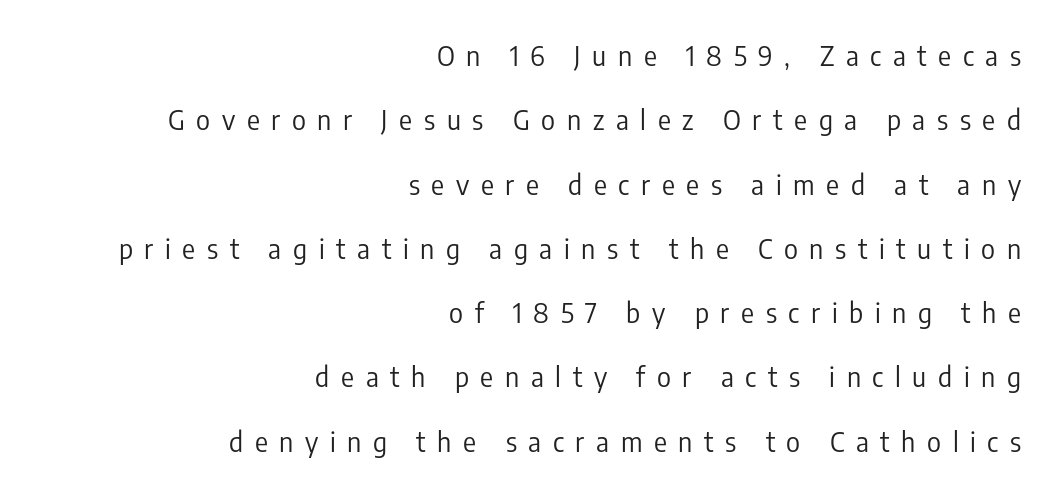
Stroke thickness stays within the range of a standard reading face or lighter. If you drew a line through each stem, it would be perfectly vertical. The lines in this sample share a right terminus and differ only in where they begin. If you measured baseline to baseline, you'd find a long distance. Bare-footed words on every line. Compared with typical body copy, the letter spacing here is much looser.
